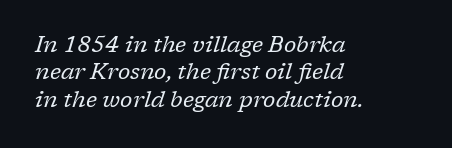
Q: Is the text bold? A: No.
Q: Is the text italic (slanted)? A: Yes, it leans right by about 17 degrees.
Q: Is the text underlined? A: No.
Q: How is the paragraph aligned? A: Left-aligned.
Q: Is the spacing between letters normal or unusually wide? A: Normal.
Q: Is the spacing between lines tight, normal or loose? A: Normal.
